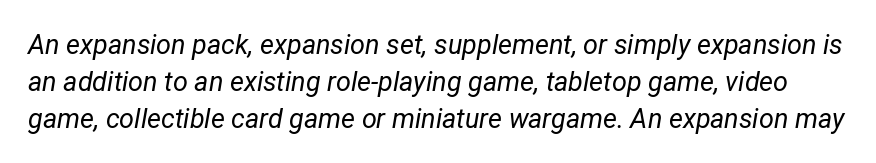
Students, observe: this is what conventionally led text looks like. Is the type slanted? Yes — the strokes lean at a clear angle. Short note: letters normally spaced. The space beneath each line is pristine and unruled.
